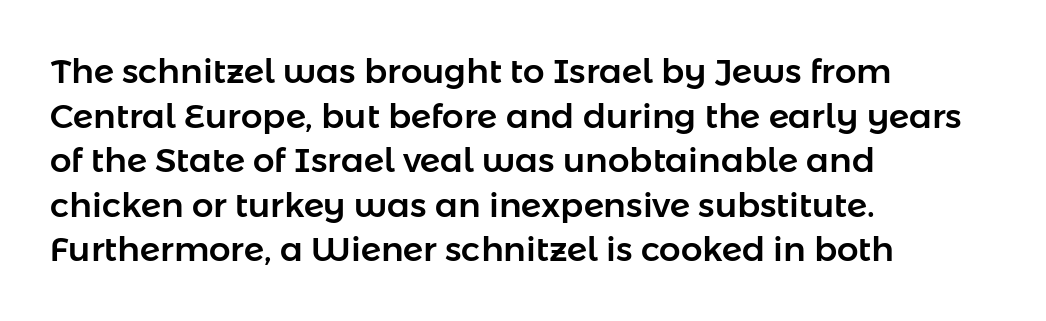
The image shows 34 px sans-serif type, upright; set left-aligned, normal line spacing (1.31x), normal letter spacing, not underlined; low stroke contrast and a medium x-height.
